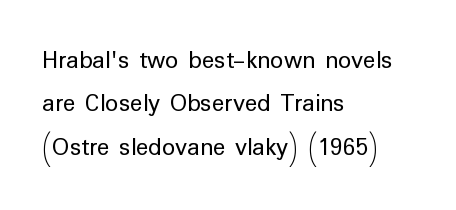
{"italic": "no", "bold": "no", "underline": "no", "align": "left", "line_spacing": "normal", "line_spacing_ratio": 1.67, "letter_spacing": "normal", "letter_spacing_em": 0.0, "glyph_px": 26}
